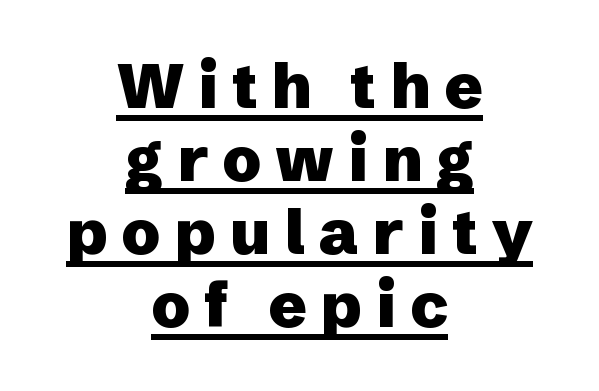
Compared with typical body copy, the letter spacing here is much looser. The words here are underlined. Compared with a flush-left layout, this one balances lines on the center instead. The face used here is proportionally spaced, like ordinary book or web type. Regarding serifs, this sample does without them.
